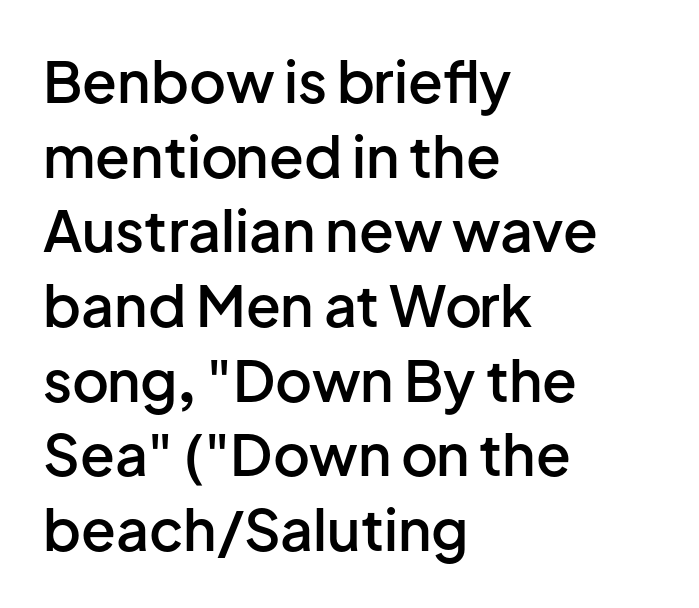
{"serif": "no", "italic": "no", "bold": "semi", "weight": "semibold", "width": "normal", "stroke_contrast": "low", "x_height": "medium", "monospaced": "no", "underline": "no", "align": "left", "line_spacing": "normal", "line_spacing_ratio": 1.31, "letter_spacing": "normal", "letter_spacing_em": 0.0, "glyph_px": 57}
